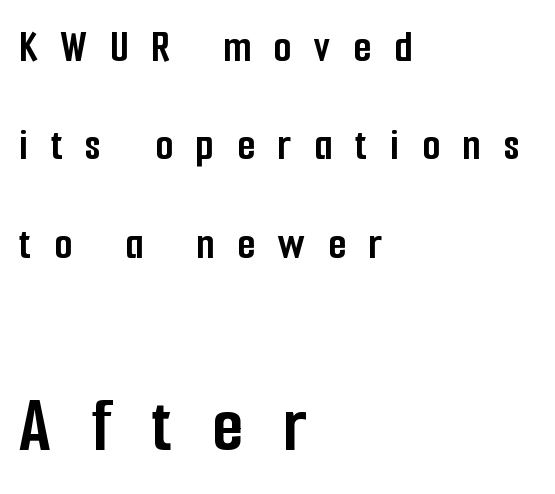
The image shows 80 px semibold, condensed sans-serif type, upright; set left-aligned, loose line spacing (2.14x), unusually wide letter spacing (+0.5 em), not underlined; the second (bottom) block is 1.74x larger; low stroke contrast and a medium x-height.
